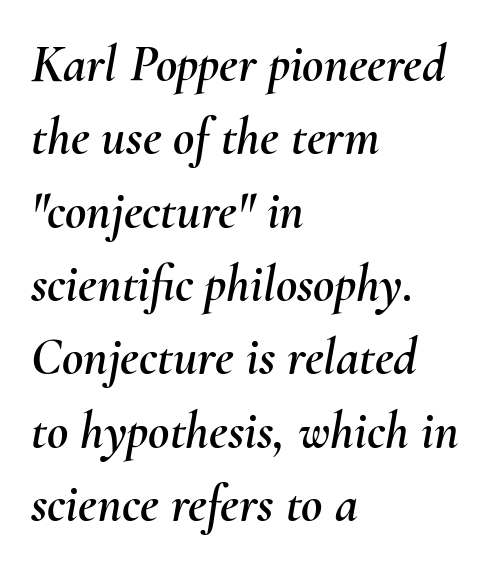
{"italic": "yes", "lean": "right", "slant_degrees": 10, "width": "normal", "stroke_contrast": "medium", "x_height": "small", "monospaced": "no", "underline": "no", "align": "left", "line_spacing": "normal", "line_spacing_ratio": 1.41, "letter_spacing": "normal", "letter_spacing_em": 0.0, "glyph_px": 52}
